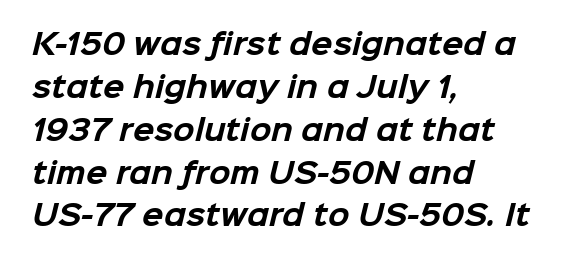
Q: Is the text bold? A: Yes.
Q: Is the typeface a serif or a sans-serif typeface? A: Sans-serif.
Q: Is the text underlined? A: No.
Q: How is the paragraph aligned? A: Left-aligned.
Q: Is the spacing between letters normal or unusually wide? A: Normal.
Q: Is the spacing between lines tight, normal or loose? A: Normal.
Q: Width (condensed, normal, or wide)? A: Normal.
Q: Stroke contrast? A: Low.
Q: x-height? A: Medium.
Q: Monospaced? A: No.
